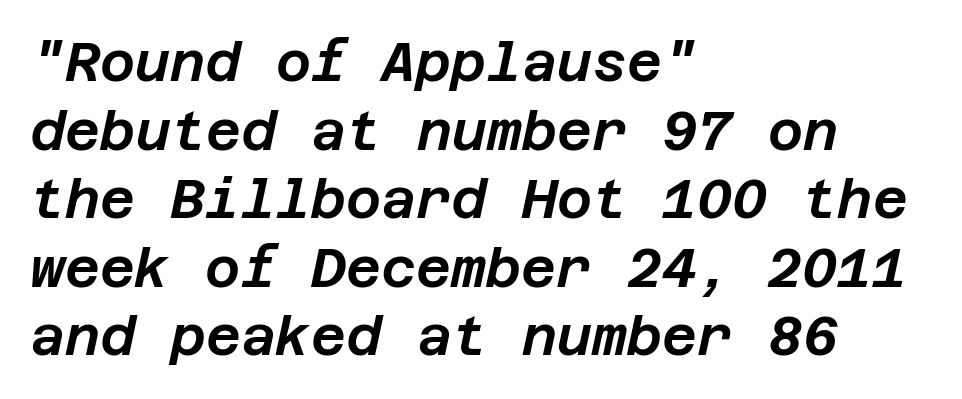
{"italic": "yes", "lean": "right", "slant_degrees": 12, "width": "normal", "stroke_contrast": "low", "x_height": "large", "underline": "no", "align": "left", "line_spacing": "normal", "line_spacing_ratio": 1.27, "letter_spacing": "normal", "letter_spacing_em": 0.0, "glyph_px": 54}
